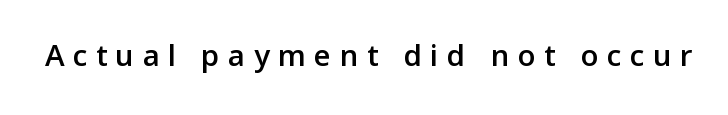
Q: Is the text italic (slanted)? A: No, it is upright.
Q: Is the typeface a serif or a sans-serif typeface? A: Sans-serif.
Q: Is the text underlined? A: No.
Q: Is the spacing between letters normal or unusually wide? A: Unusually wide.
Q: Width (condensed, normal, or wide)? A: Normal.
Q: Stroke contrast? A: Low.
Q: x-height? A: Medium.
Q: Monospaced? A: No.
